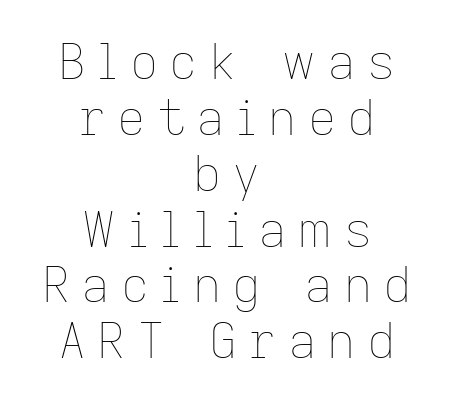
The image shows 49 px thin type, upright; set centered, tight line spacing (1.14x), unusually wide letter spacing (+0.23 em), not underlined; low stroke contrast and a medium x-height.
